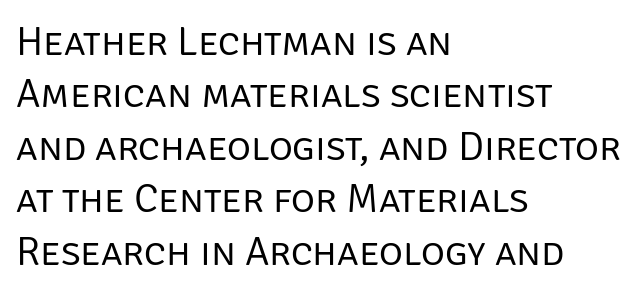
{"serif": "no", "italic": "no", "bold": "no", "weight": "regular", "width": "normal", "stroke_contrast": "low", "x_height": "large", "monospaced": "no", "underline": "no", "align": "left", "line_spacing": "normal", "line_spacing_ratio": 1.28, "letter_spacing": "normal", "letter_spacing_em": 0.0, "glyph_px": 41}
